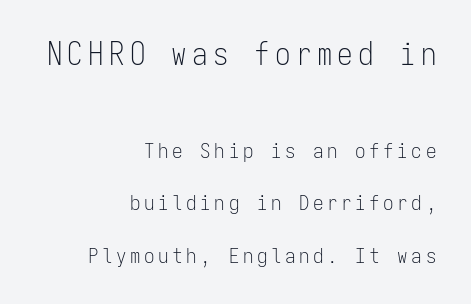
Only glyphs here, with clear space below each row. Which margin do the lines hug? The right one — the left edge is uneven. The rendering uses a large line-height, opening up the rows. No heavy texture on the line: the type isn't bold. Examine the stroke ends and you'll find no serifs.
